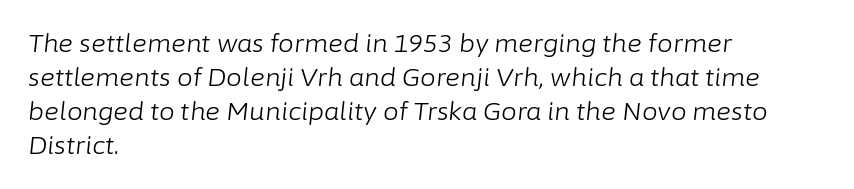
Stems here are at most as thick as an everyday book face. The designer left line spacing at the default. An italicized treatment has been applied to the whole sample. Compared with typical body copy, the letter spacing here is the same.
